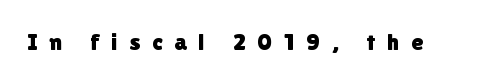
{"italic": "no", "underline": "no", "letter_spacing": "wide", "letter_spacing_em": 0.49, "glyph_px": 24}
